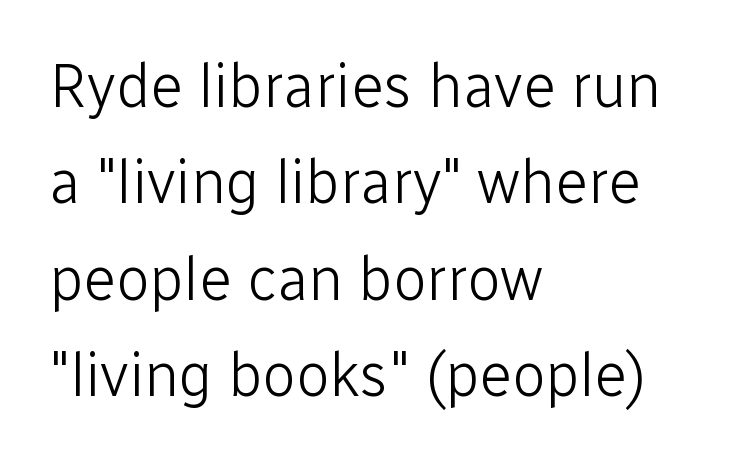
The image shows 61 px light sans-serif type, upright; set left-aligned, normal line spacing (1.58x), normal letter spacing, not underlined; low stroke contrast and a medium x-height.
